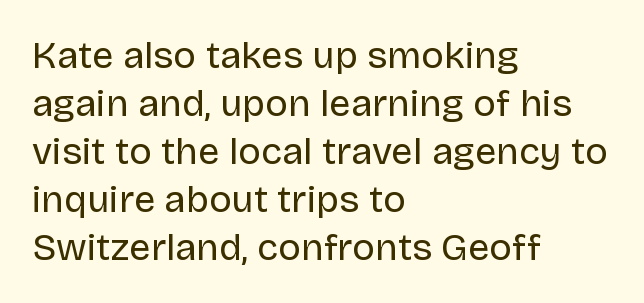
Tracking value appears to be zero — textbook default spacing. The rag falls on the right side of this text block. Nobody drew a line under any word here. A sans-serif font was chosen for this passage.
